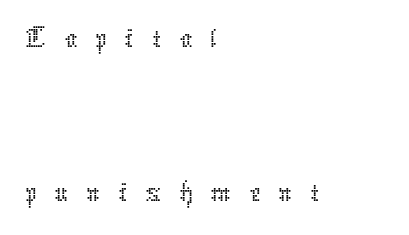
Q: Is the text bold? A: No.
Q: Is the text italic (slanted)? A: No, it is upright.
Q: Is the text underlined? A: No.
Q: How is the paragraph aligned? A: Left-aligned.
Q: Is the spacing between letters normal or unusually wide? A: Unusually wide.
Q: Is the spacing between lines tight, normal or loose? A: Loose.
Q: Width (condensed, normal, or wide)? A: Normal.
Q: Stroke contrast? A: Low.
Q: x-height? A: Medium.
Q: Monospaced? A: No.
